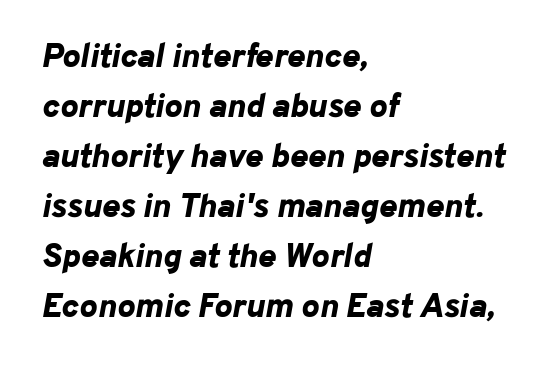
Q: Is the text bold? A: Yes.
Q: Is the text italic (slanted)? A: Yes, it leans right by about 10 degrees.
Q: Is the text underlined? A: No.
Q: How is the paragraph aligned? A: Left-aligned.
Q: Is the spacing between letters normal or unusually wide? A: Normal.
Q: Is the spacing between lines tight, normal or loose? A: Normal.
Q: Width (condensed, normal, or wide)? A: Normal.
Q: Stroke contrast? A: Low.
Q: x-height? A: Medium.
Q: Monospaced? A: No.
